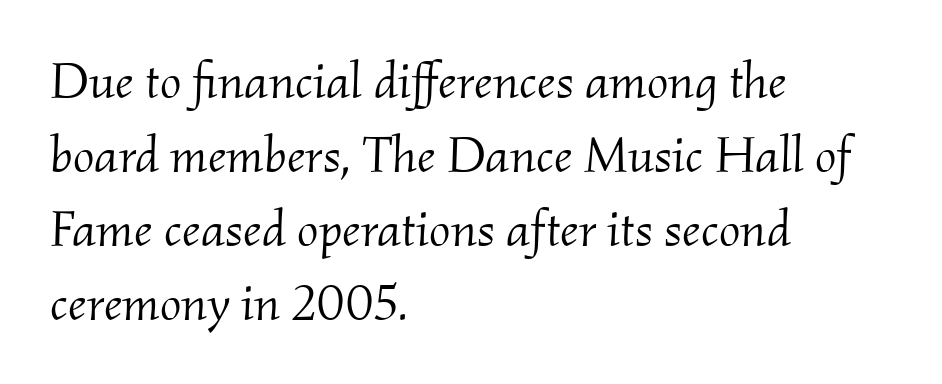
{"serif": "yes", "italic": "yes", "lean": "right", "slant_degrees": 2, "bold": "no", "weight": "light", "width": "normal", "stroke_contrast": "medium", "x_height": "small", "monospaced": "no", "underline": "no", "align": "left", "line_spacing": "normal", "line_spacing_ratio": 1.45, "letter_spacing": "normal", "letter_spacing_em": 0.0, "glyph_px": 51}
